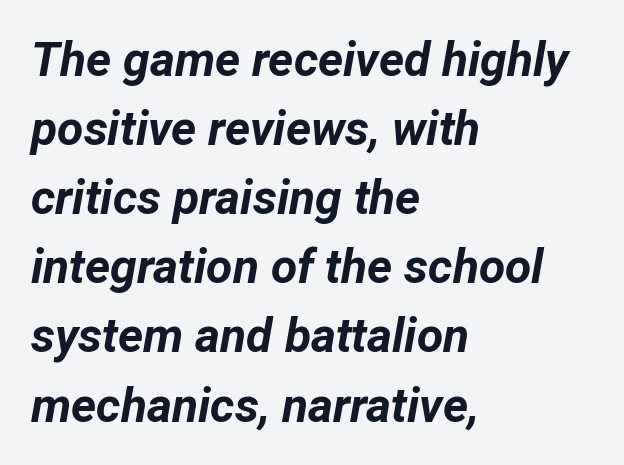
The image shows 48 px bold type, italic (leaning right); set left-aligned, normal line spacing (1.44x), normal letter spacing, not underlined; low stroke contrast and a medium x-height.
